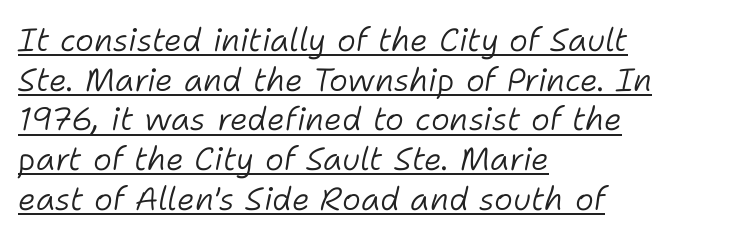
Q: Is the text bold? A: No.
Q: Is the text italic (slanted)? A: Yes, it leans right by about 11 degrees.
Q: Is the text underlined? A: Yes.
Q: How is the paragraph aligned? A: Left-aligned.
Q: Is the spacing between letters normal or unusually wide? A: Normal.
Q: Width (condensed, normal, or wide)? A: Normal.
Q: Stroke contrast? A: Low.
Q: x-height? A: Medium.
Q: Monospaced? A: No.
